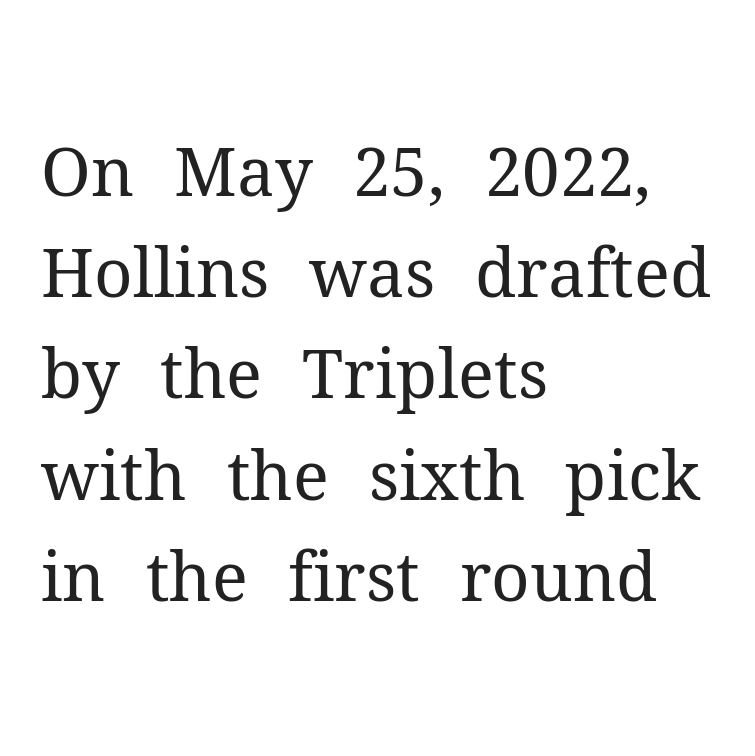
Q: Is the text bold? A: No.
Q: Is the text italic (slanted)? A: No, it is upright.
Q: Is the typeface a serif or a sans-serif typeface? A: Serif.
Q: Is the text underlined? A: No.
Q: How is the paragraph aligned? A: Left-aligned.
Q: Is the spacing between letters normal or unusually wide? A: Normal.
Q: Is the spacing between lines tight, normal or loose? A: Normal.
Q: Width (condensed, normal, or wide)? A: Normal.
Q: Stroke contrast? A: Medium.
Q: x-height? A: Medium.
Q: Monospaced? A: No.
